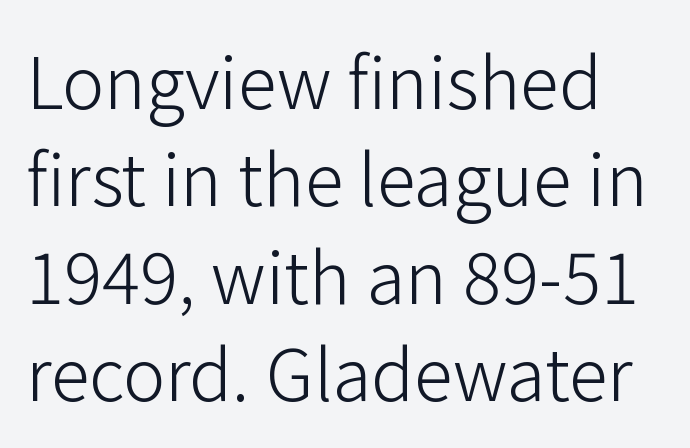
{"serif": "no", "italic": "no", "bold": "no", "weight": "light", "width": "normal", "stroke_contrast": "low", "x_height": "medium", "monospaced": "no", "underline": "no", "line_spacing": "normal", "line_spacing_ratio": 1.37, "letter_spacing": "normal", "letter_spacing_em": 0.0, "glyph_px": 71}
